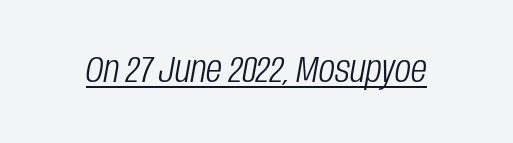
Q: Is the text bold? A: No.
Q: Is the text italic (slanted)? A: Yes, it leans right by about 10 degrees.
Q: Is the text underlined? A: Yes.
Q: Is the spacing between letters normal or unusually wide? A: Normal.
Q: Width (condensed, normal, or wide)? A: Condensed.
Q: Stroke contrast? A: Low.
Q: x-height? A: Large.
Q: Monospaced? A: No.
